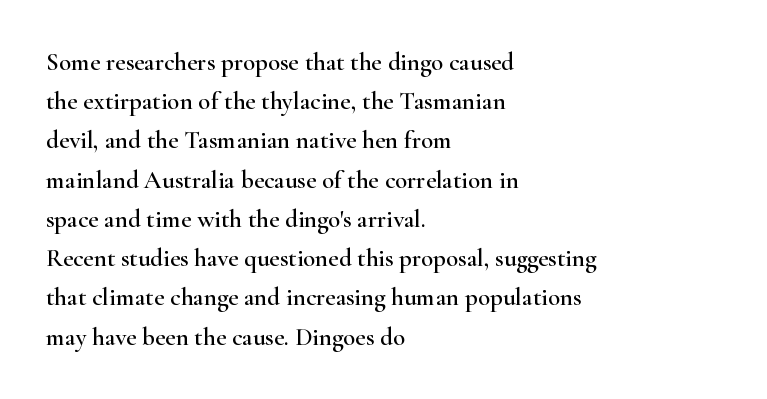
{"italic": "no", "underline": "no", "align": "left", "line_spacing": "normal", "line_spacing_ratio": 1.57, "letter_spacing": "normal", "letter_spacing_em": 0.0, "glyph_px": 25}
